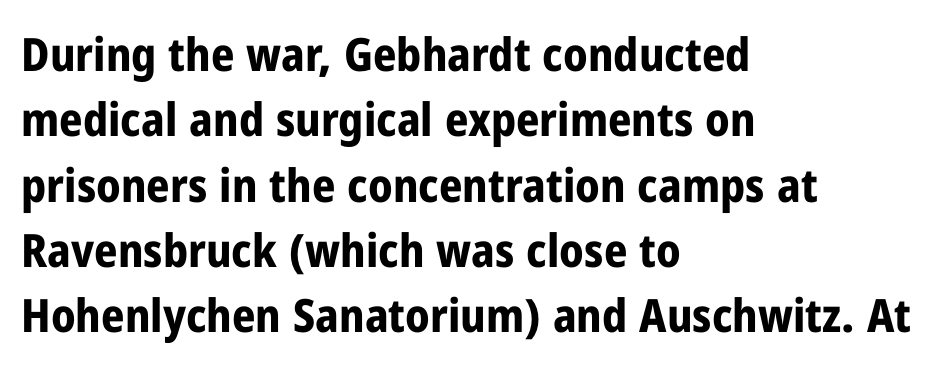
Regarding leading, the lines here are spaced in the standard way. The ragged edge is on the right, which tells us the setting is flush left. Rendered with straight, roman letterforms. Glance below the letters and you will spot only blank space. The typesetting leans heavy: a genuine bold. Font category for this specimen: sans-serif.
